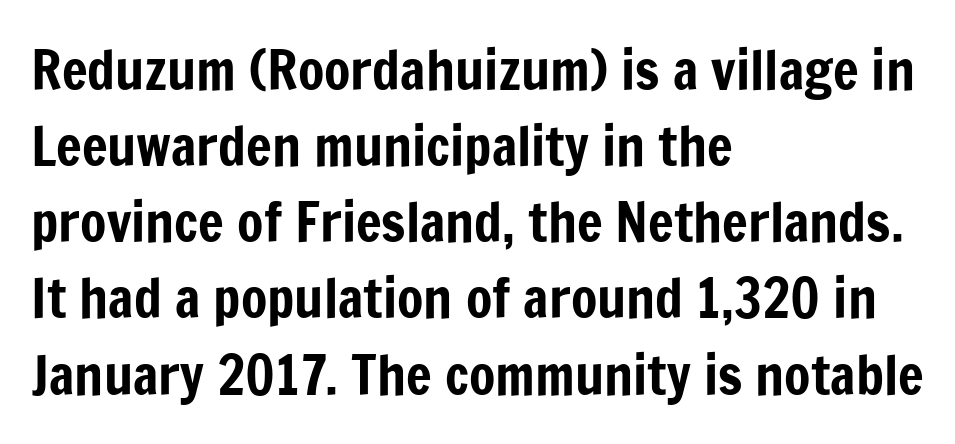
Looks like regular typesetting: each glyph gets only the width it needs. Evenly set lines give the paragraph a standard silhouette. A bare baseline throughout the passage. Notice how the stems are strictly vertical — no italics here.
